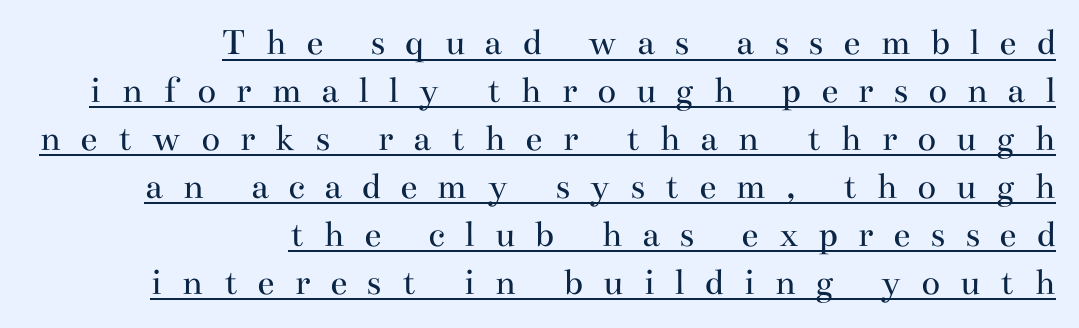
The letters stand straight up with perfectly vertical stems. What stands out about the letter spacing? Its width — letters are far apart. The rendering uses natural spacing where letterforms have individual widths. Quick note: underline on. The font sits on the lighter half of the weight spectrum, regular included.
